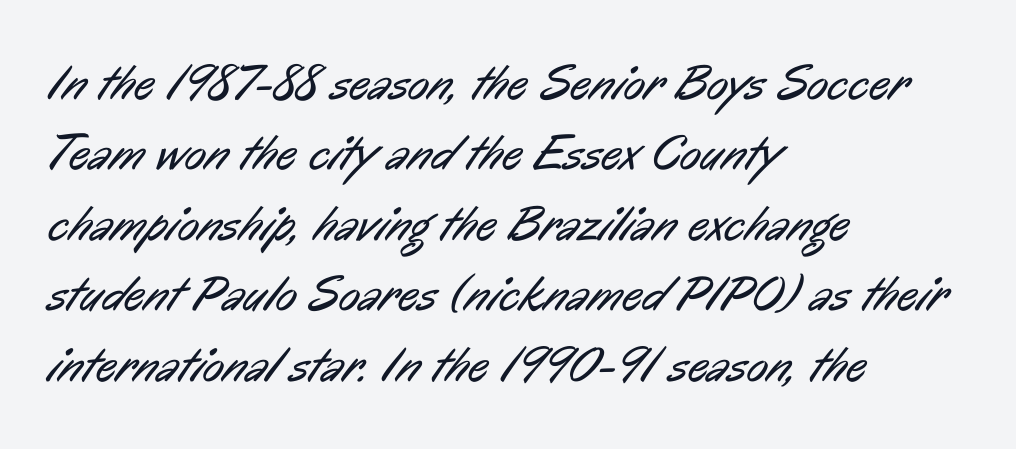
The image shows 50 px regular-weight, condensed sans-serif type; set left-aligned, normal line spacing (1.41x), normal letter spacing, not underlined; low stroke contrast and a medium x-height.
